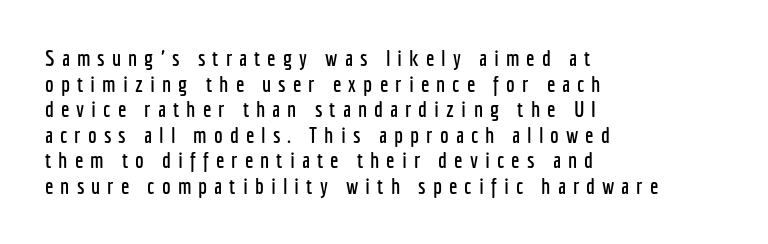
{"italic": "no", "underline": "no", "align": "left", "line_spacing_ratio": 1.16, "letter_spacing": "wide", "letter_spacing_em": 0.32, "glyph_px": 22}
